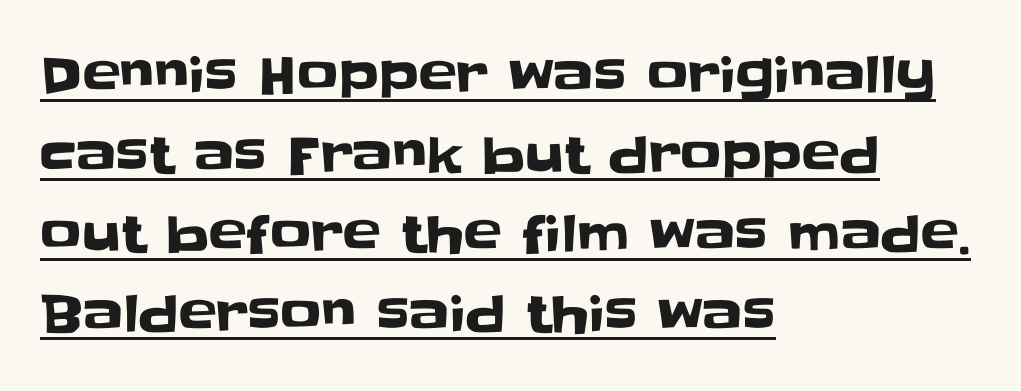
{"serif": "no", "italic": "no", "width": "normal", "stroke_contrast": "low", "x_height": "large", "monospaced": "no", "underline": "yes", "align": "left", "line_spacing": "normal", "line_spacing_ratio": 1.56, "letter_spacing": "normal", "letter_spacing_em": 0.0, "glyph_px": 51}
